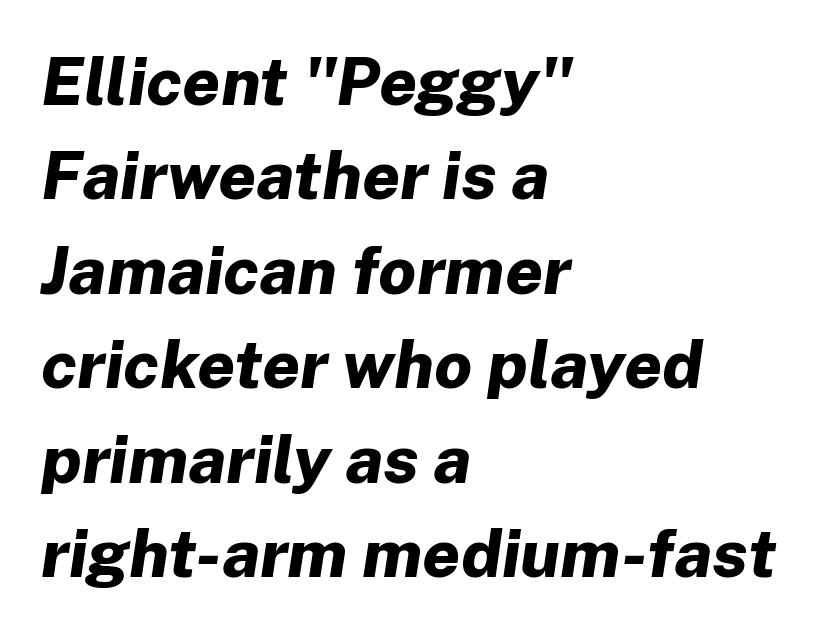
Heavy-handed strokes throughout: this text is bold. A classic flush-left, rag-right setting is used for this passage. Spacing verdict: proportional, widths tailored to each character. A typesetter would call this leading conventional body-copy spacing. If you drew a line through each stem, it would be angled. Bare-footed words on every line.
